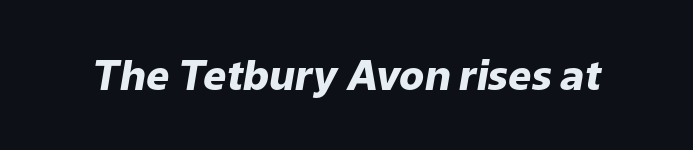
Is the letter spacing exaggerated? No — it looks like the ordinary default. Is this a fixed-width face? No — the glyphs have proportional, varying widths. There's an unmistakable incline to the writing here. Descenders are the only things crossing below the line. Compared with an ordinary text face, these strokes are far heavier — a full bold.
